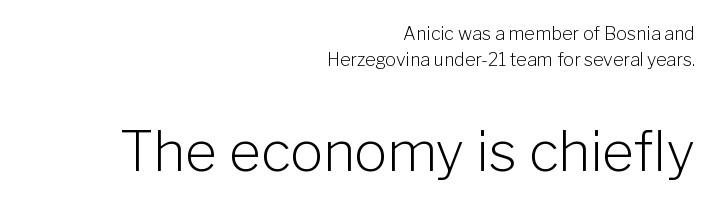
Q: Is the text bold? A: No.
Q: Is the text italic (slanted)? A: No, it is upright.
Q: Is the typeface a serif or a sans-serif typeface? A: Sans-serif.
Q: Is the text underlined? A: No.
Q: How is the paragraph aligned? A: Right-aligned.
Q: Is the spacing between letters normal or unusually wide? A: Normal.
Q: Is the spacing between lines tight, normal or loose? A: Normal.
Q: Which block of text is set in a larger size, the first (top) or the second (bottom)? A: The second (bottom) one.
Q: Width (condensed, normal, or wide)? A: Normal.
Q: Stroke contrast? A: Low.
Q: x-height? A: Medium.
Q: Monospaced? A: No.
